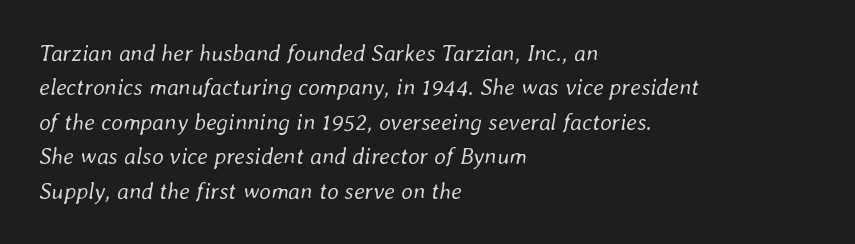
Q: Is the text bold? A: No.
Q: Is the text italic (slanted)? A: Yes, it leans right by about 8 degrees.
Q: Is the text underlined? A: No.
Q: How is the paragraph aligned? A: Left-aligned.
Q: Is the spacing between letters normal or unusually wide? A: Normal.
Q: Is the spacing between lines tight, normal or loose? A: Normal.
